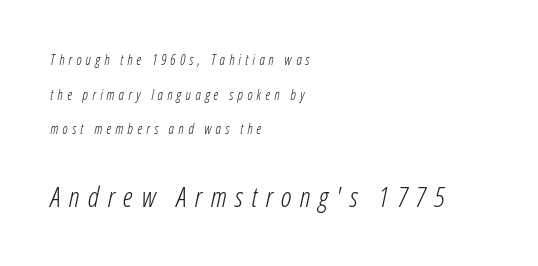
{"italic": "yes", "lean": "right", "slant_degrees": 12, "bold": "no", "weight": "light", "width": "condensed", "stroke_contrast": "low", "x_height": "medium", "monospaced": "no", "underline": "no", "align": "left", "line_spacing": "loose", "line_spacing_ratio": 2.48, "letter_spacing": "wide", "letter_spacing_em": 0.3, "larger_block": "second", "size_ratio": 2.0, "glyph_px": 28}
